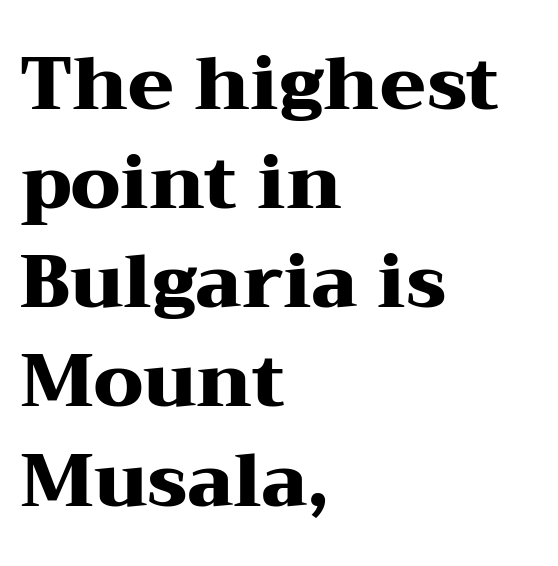
Quick note: not italic, upright. Teacher's note: observe the even left margin — that is flush-left alignment. The string is rendered with underlining switched off. The gaps between neighbouring characters are ordinary and unremarkable. The vertical gap from one line to the next is medium. Note the varied advance widths — an 'i' is clearly narrower than an 'm'.
